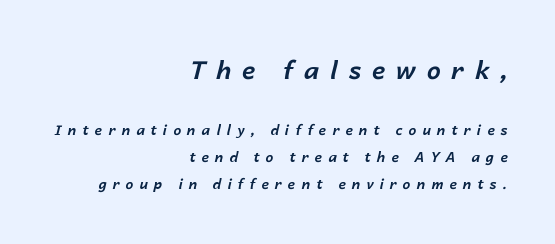
Q: Is the text bold? A: Yes.
Q: Is the text italic (slanted)? A: Yes, it leans right by about 14 degrees.
Q: Is the text underlined? A: No.
Q: How is the paragraph aligned? A: Right-aligned.
Q: Is the spacing between letters normal or unusually wide? A: Unusually wide.
Q: Is the spacing between lines tight, normal or loose? A: Loose.
Q: Which block of text is set in a larger size, the first (top) or the second (bottom)? A: The first (top) one.
